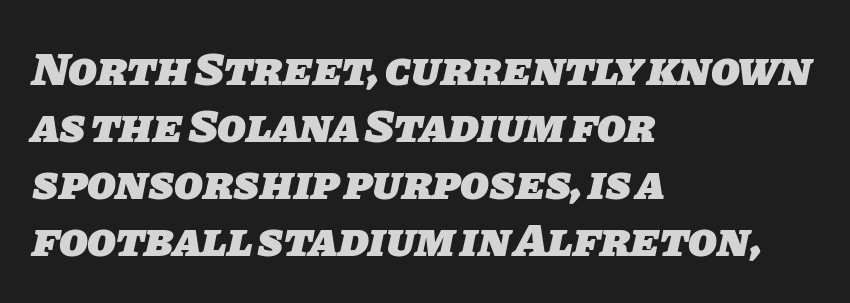
The image shows 47 px heavy type; set left-aligned, line spacing 1.21x, normal letter spacing, not underlined; low stroke contrast and a large x-height.
